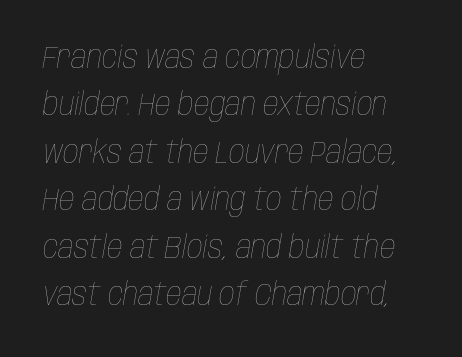
Italic? Definitely — the glyphs are oblique. Compared with a typical body face, this is equally light or lighter still. A normal amount of white space separates one row of letters from the next. Characters follow at the spacing the type designer built in.
